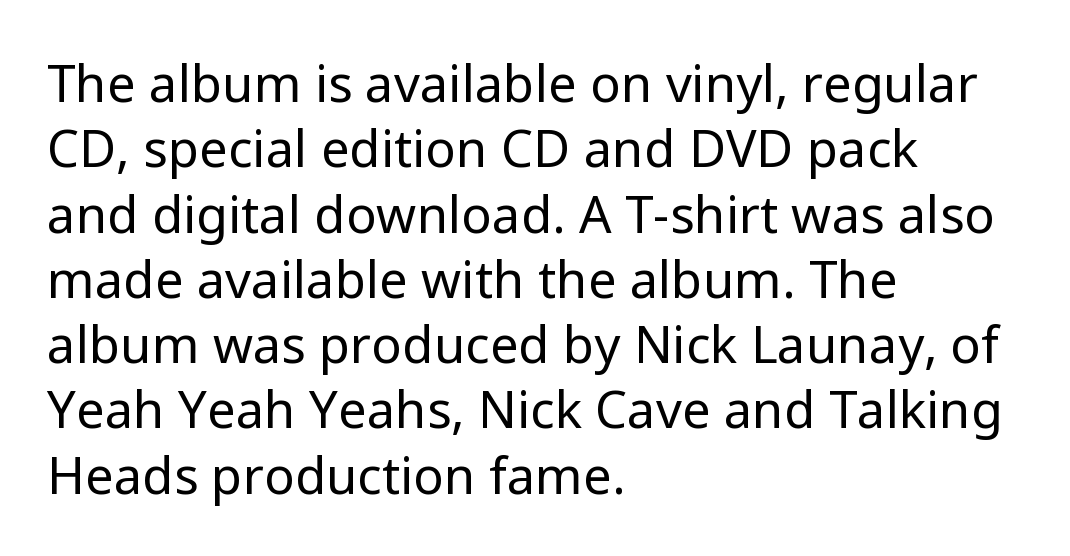
The image shows 51 px regular-weight sans-serif type, upright; set left-aligned, normal line spacing (1.28x), normal letter spacing, not underlined; low stroke contrast and a medium x-height.
